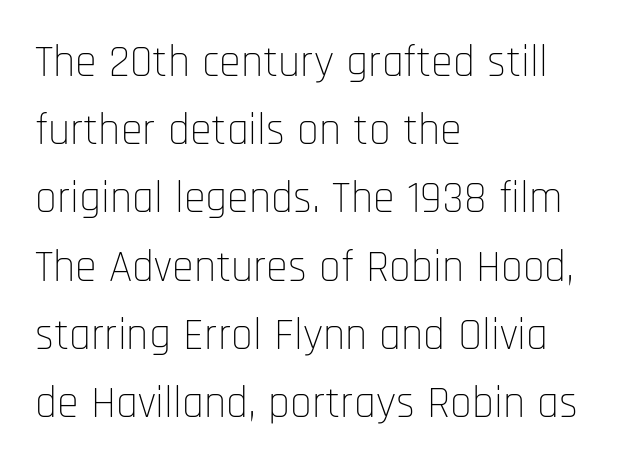
The image shows 44 px thin, condensed sans-serif type, upright; set left-aligned, normal line spacing (1.55x), normal letter spacing, not underlined; low stroke contrast and a large x-height.
